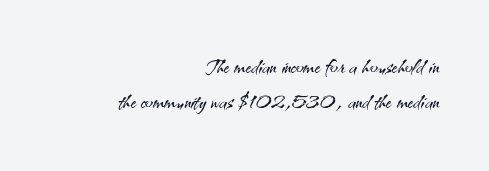
{"serif": "no", "bold": "no", "weight": "light", "width": "normal", "stroke_contrast": "medium", "x_height": "small", "monospaced": "no", "underline": "no", "align": "right", "line_spacing_ratio": 1.22, "letter_spacing": "normal", "letter_spacing_em": 0.0, "glyph_px": 29}
